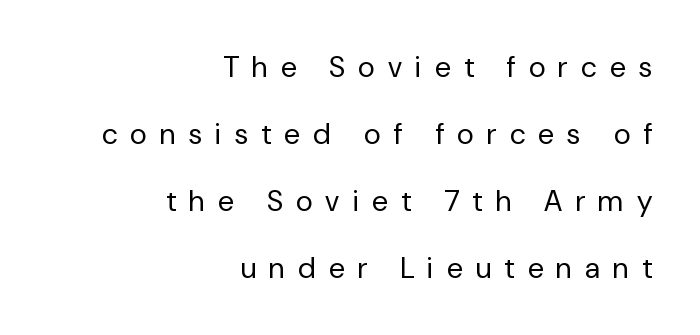
Typographically, this falls in the sans-serif category. Proportional: the letters do not fall into vertical columns. A light-to-regular cut is what we see here. The designer dialed line spacing up above the default. This rendering widens character spacing well past its baseline value.
